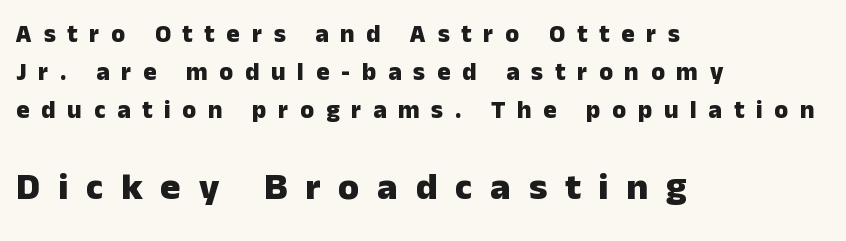
{"serif": "no", "italic": "no", "bold": "yes", "weight": "heavy", "width": "normal", "stroke_contrast": "low", "x_height": "medium", "monospaced": "no", "underline": "no", "align": "left", "line_spacing": "normal", "line_spacing_ratio": 1.52, "letter_spacing": "wide", "letter_spacing_em": 0.47, "larger_block": "second", "size_ratio": 1.52, "glyph_px": 38}
